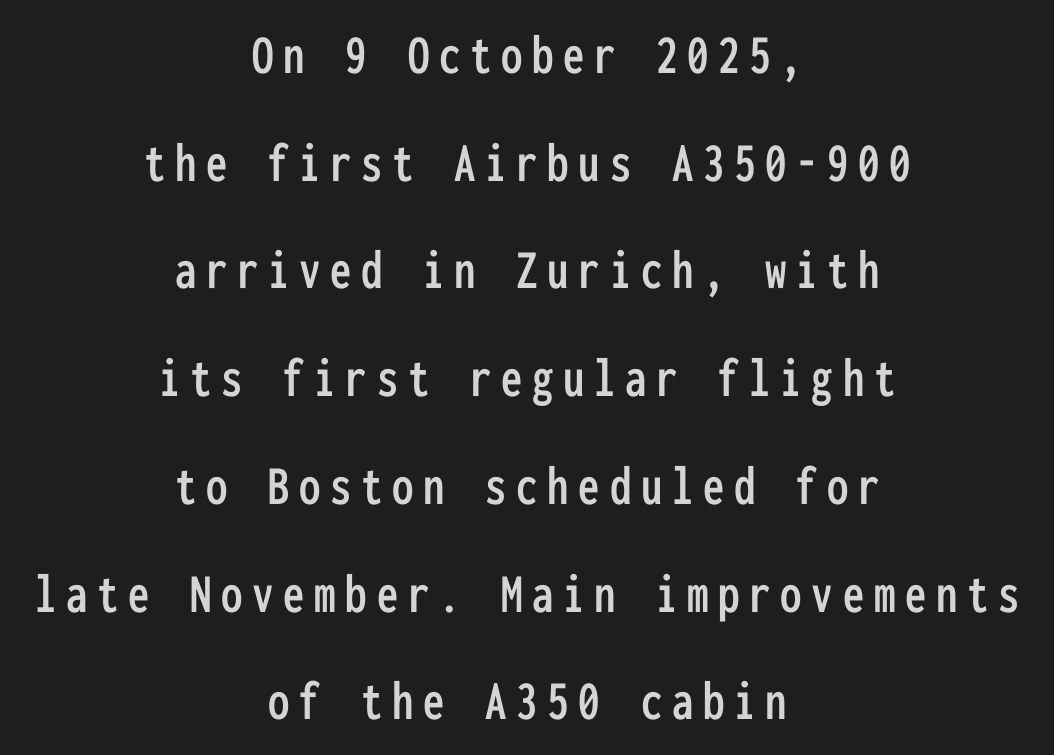
Centered paragraph, ragged on both sides. This rendering employs a face without finishing strokes, i.e., a sans-serif. The face used here is monospaced, like something from a code editor. Vertical strokes here are truly vertical. A bare baseline throughout the passage.
